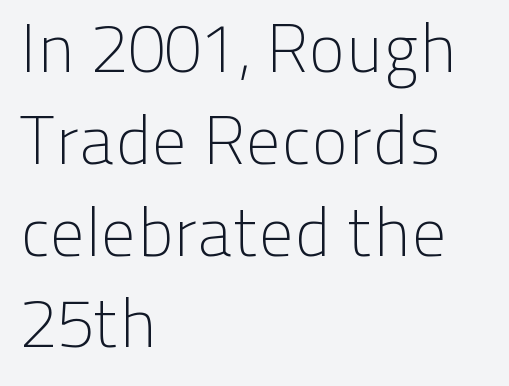
Q: Is the text bold? A: No.
Q: Is the text italic (slanted)? A: No, it is upright.
Q: Is the typeface a serif or a sans-serif typeface? A: Sans-serif.
Q: Is the text underlined? A: No.
Q: How is the paragraph aligned? A: Left-aligned.
Q: Is the spacing between letters normal or unusually wide? A: Normal.
Q: Is the spacing between lines tight, normal or loose? A: Normal.
Q: Width (condensed, normal, or wide)? A: Normal.
Q: Stroke contrast? A: Low.
Q: x-height? A: Medium.
Q: Monospaced? A: No.
